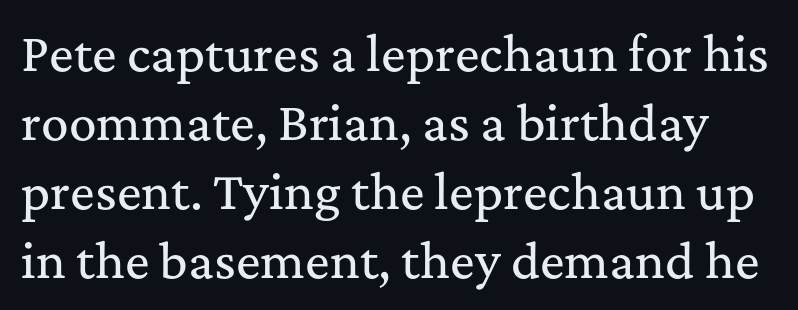
{"serif": "yes", "italic": "no", "width": "normal", "stroke_contrast": "medium", "x_height": "medium", "monospaced": "no", "underline": "no", "line_spacing": "normal", "line_spacing_ratio": 1.5, "letter_spacing": "normal", "letter_spacing_em": 0.0, "glyph_px": 46}
